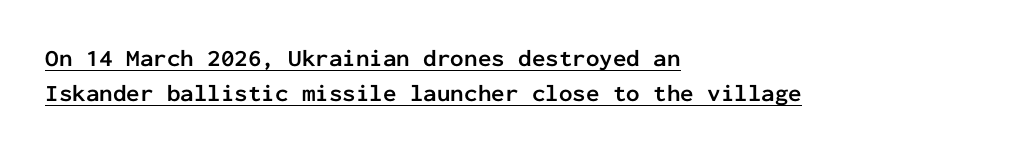
{"italic": "no", "bold": "yes", "underline": "yes", "align": "left", "line_spacing": "normal", "line_spacing_ratio": 1.45, "letter_spacing": "normal", "letter_spacing_em": 0.0, "glyph_px": 24}
